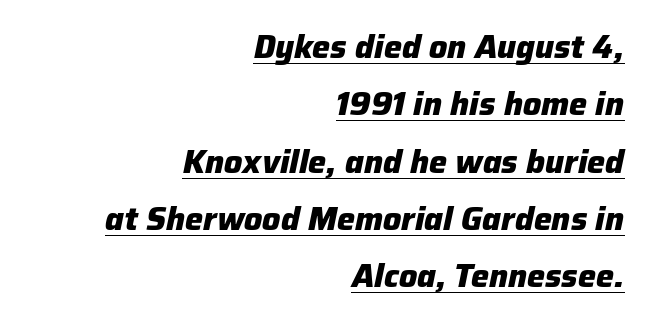
{"italic": "yes", "lean": "right", "slant_degrees": 12, "bold": "yes", "weight": "heavy", "width": "normal", "stroke_contrast": "low", "x_height": "medium", "monospaced": "no", "underline": "yes", "align": "right", "line_spacing_ratio": 1.79, "letter_spacing": "normal", "letter_spacing_em": 0.0, "glyph_px": 32}
